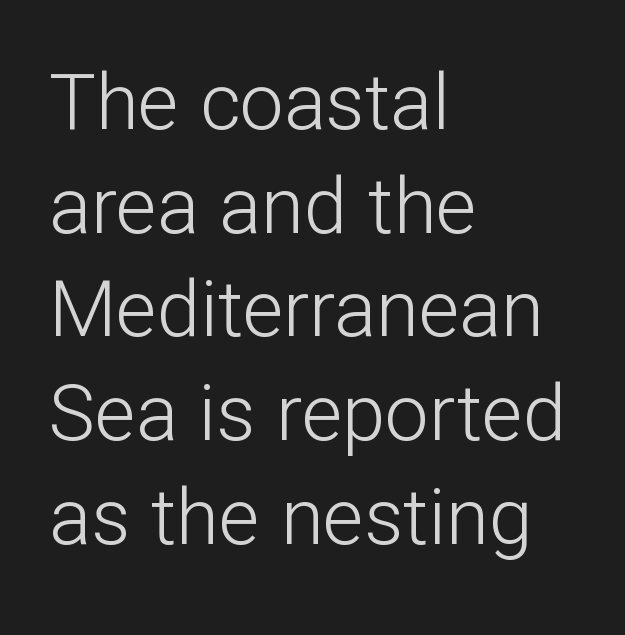
{"serif": "no", "italic": "no", "bold": "no", "weight": "light", "width": "normal", "stroke_contrast": "low", "x_height": "medium", "monospaced": "no", "underline": "no", "align": "left", "line_spacing": "normal", "line_spacing_ratio": 1.33, "letter_spacing": "normal", "letter_spacing_em": 0.0, "glyph_px": 78}
